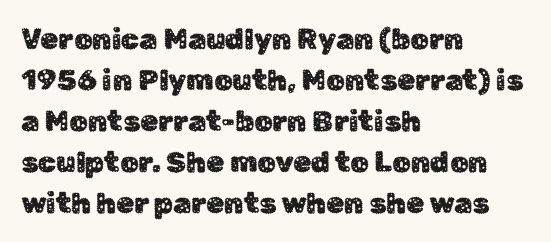
A bare baseline throughout the passage. The block of text has a typical density, with ordinary space between rows. Do the letters lean? They stand straight. The tracking reads as untouched default to a designer's eye.
